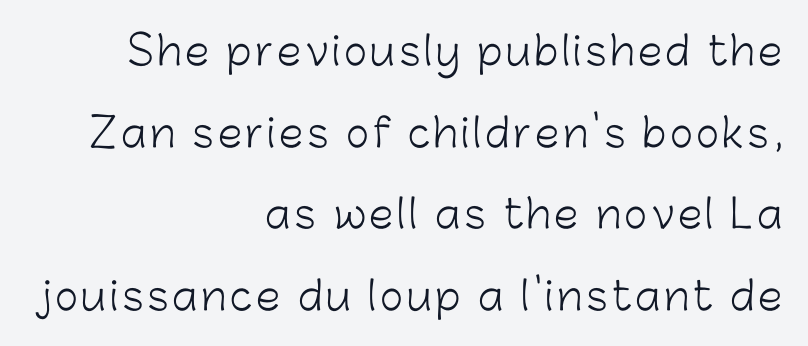
Q: Is the text bold? A: No.
Q: Is the text italic (slanted)? A: No, it is upright.
Q: Is the typeface a serif or a sans-serif typeface? A: Sans-serif.
Q: Is the text underlined? A: No.
Q: How is the paragraph aligned? A: Right-aligned.
Q: Is the spacing between lines tight, normal or loose? A: Loose.
Q: Width (condensed, normal, or wide)? A: Normal.
Q: Stroke contrast? A: Low.
Q: x-height? A: Medium.
Q: Monospaced? A: No.
